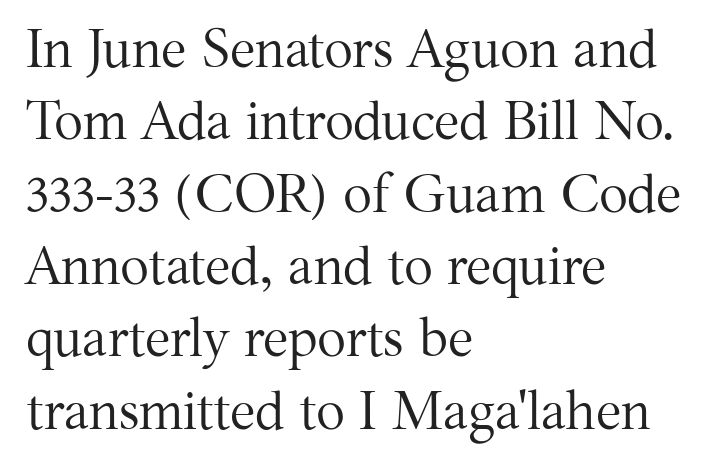
Q: Is the text bold? A: No.
Q: Is the text italic (slanted)? A: No, it is upright.
Q: Is the typeface a serif or a sans-serif typeface? A: Serif.
Q: Is the text underlined? A: No.
Q: How is the paragraph aligned? A: Left-aligned.
Q: Is the spacing between letters normal or unusually wide? A: Normal.
Q: Is the spacing between lines tight, normal or loose? A: Normal.
Q: Width (condensed, normal, or wide)? A: Normal.
Q: Stroke contrast? A: Medium.
Q: x-height? A: Medium.
Q: Monospaced? A: No.
